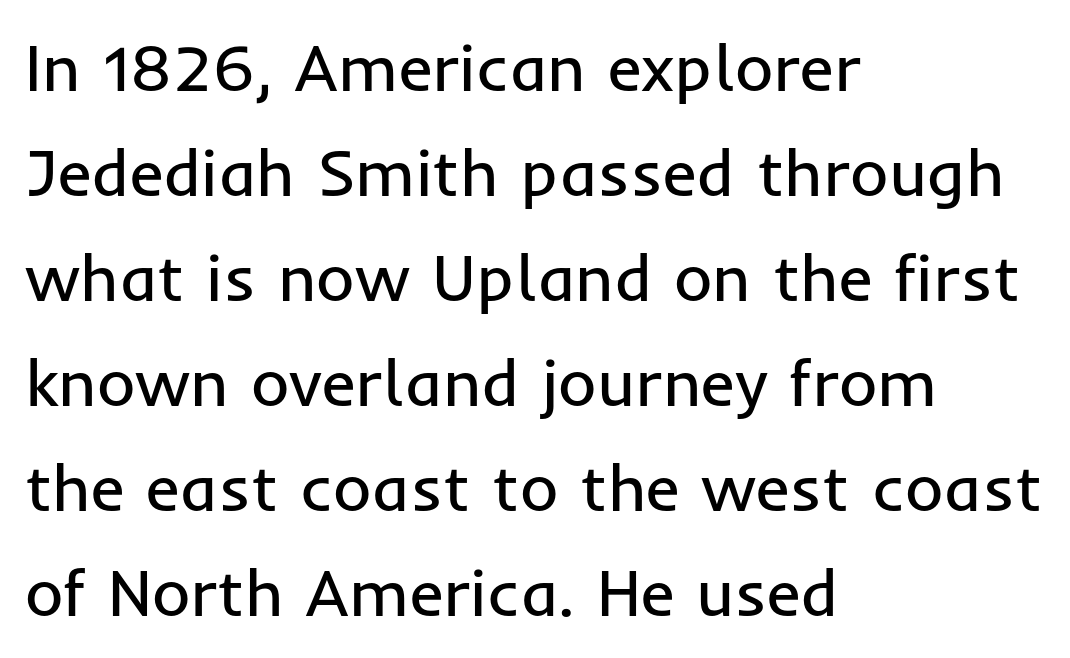
The gaps between neighbouring characters are ordinary and unremarkable. The strokes carry an ordinary text weight at most. Do the characters align in a grid? No, the font is proportional. Look at the bottom of the vertical strokes: they stop flat, with no serifs. Is there any slant? The stems are plumb.
